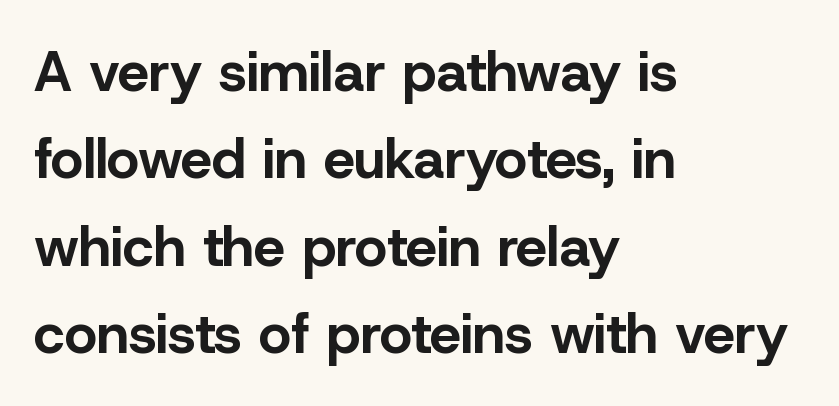
The image shows 56 px bold sans-serif type, upright; set left-aligned, normal line spacing (1.56x), normal letter spacing, not underlined; low stroke contrast and a medium x-height.
